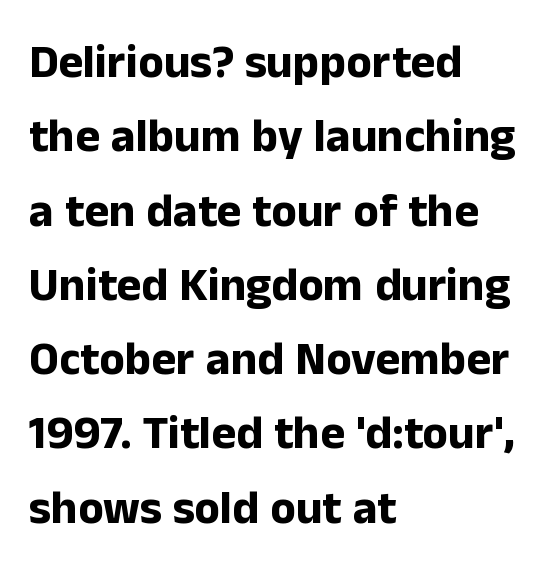
Q: Is the text bold? A: Yes.
Q: Is the text italic (slanted)? A: No, it is upright.
Q: Is the typeface a serif or a sans-serif typeface? A: Sans-serif.
Q: Is the text underlined? A: No.
Q: How is the paragraph aligned? A: Left-aligned.
Q: Is the spacing between letters normal or unusually wide? A: Normal.
Q: Is the spacing between lines tight, normal or loose? A: Normal.
Q: Width (condensed, normal, or wide)? A: Normal.
Q: Stroke contrast? A: Low.
Q: x-height? A: Medium.
Q: Monospaced? A: No.
